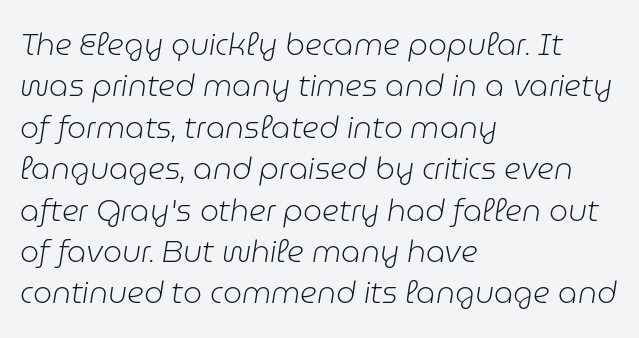
{"italic": "yes", "lean": "right", "slant_degrees": 9, "bold": "no", "weight": "light", "width": "normal", "stroke_contrast": "low", "x_height": "medium", "monospaced": "no", "underline": "no", "align": "left", "line_spacing": "normal", "line_spacing_ratio": 1.38, "letter_spacing": "normal", "letter_spacing_em": 0.0, "glyph_px": 30}
